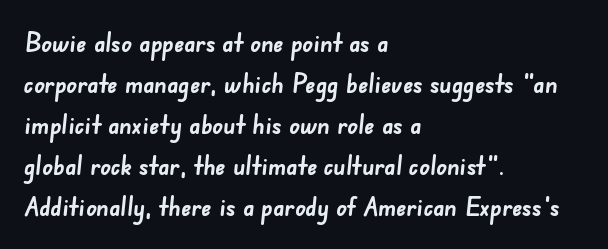
{"bold": "yes", "underline": "no", "align": "left", "line_spacing": "normal", "line_spacing_ratio": 1.58, "letter_spacing": "normal", "letter_spacing_em": 0.0, "glyph_px": 26}
